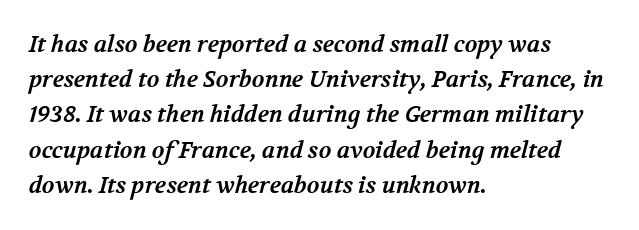
The image shows 23 px bold type; set left-aligned, normal line spacing (1.53x), normal letter spacing, not underlined.
